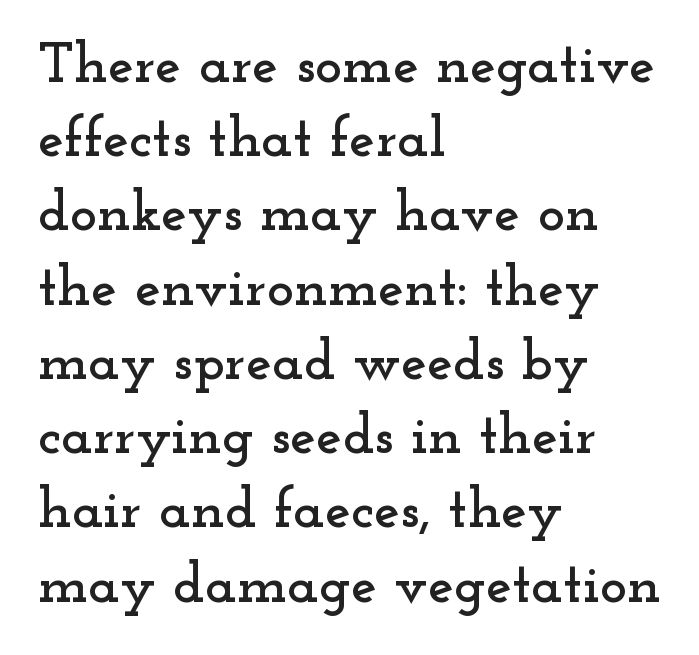
{"serif": "yes", "italic": "no", "width": "wide", "stroke_contrast": "low", "x_height": "small", "monospaced": "no", "underline": "no", "align": "left", "line_spacing": "normal", "line_spacing_ratio": 1.28, "letter_spacing": "normal", "letter_spacing_em": 0.0, "glyph_px": 58}
